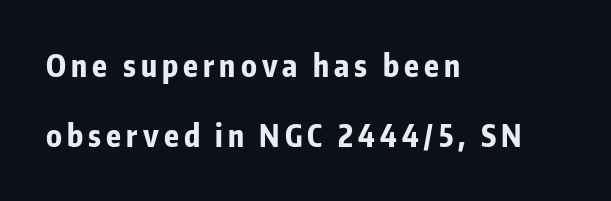
The font family rendered here belongs to the sans-serif group. Do the characters align in a grid? No, the font is proportional. A great deal of white space separates one row of letters from the next. Left-aligned paragraph, ragged on the right.
